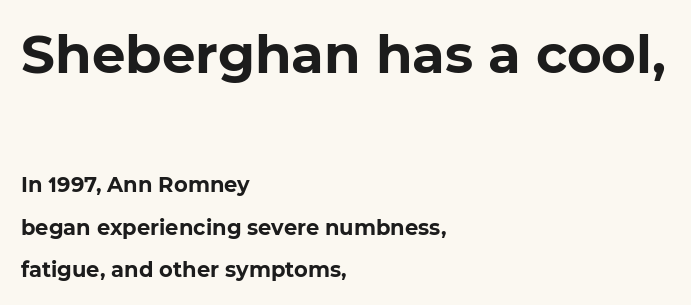
The image shows 53 px bold sans-serif type; set left-aligned, loose line spacing (2.03x), normal letter spacing, not underlined; the first (top) block is 2.52x larger; low stroke contrast and a medium x-height.
